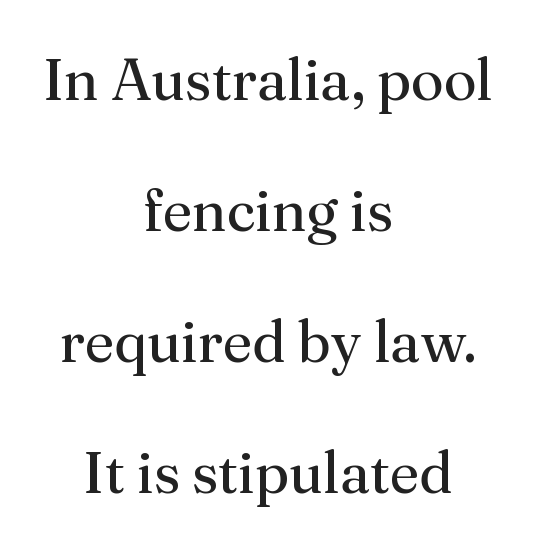
The image shows 58 px regular-weight serif type, upright; set centered, loose line spacing (2.26x), normal letter spacing, not underlined; medium stroke contrast and a medium x-height.
